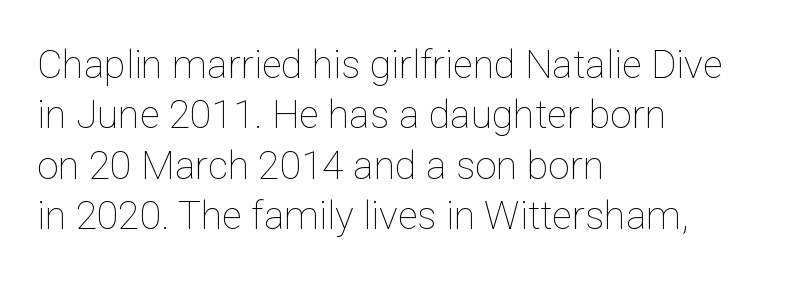
The image shows 39 px thin type, upright; set left-aligned, normal line spacing (1.29x), normal letter spacing, not underlined; low stroke contrast and a medium x-height.
